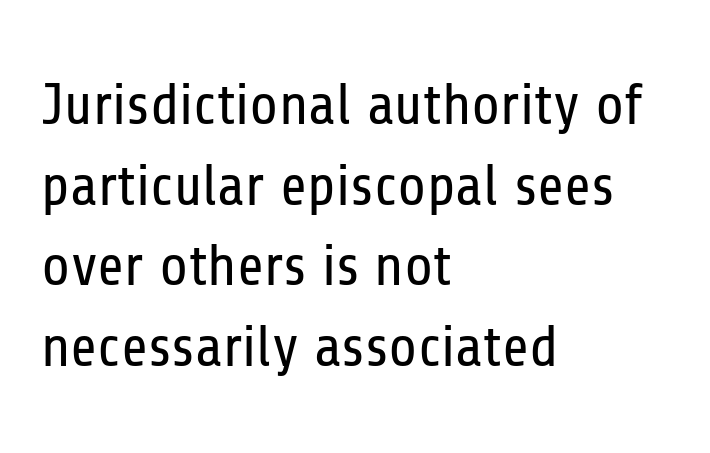
Line starts are locked; line ends wander. Posture: upright roman. Bold? No — there's no thickening of the strokes. These lines are composed in type without serifs. The letters advance in unequal steps, a hallmark of proportional type.
